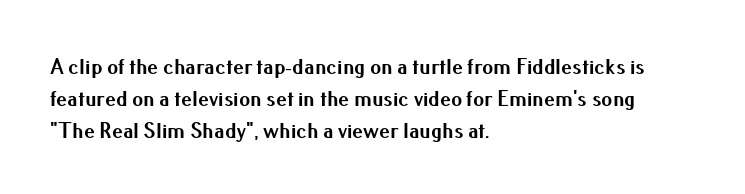
{"italic": "no", "bold": "yes", "underline": "no", "align": "left", "line_spacing": "normal", "line_spacing_ratio": 1.45, "letter_spacing": "normal", "letter_spacing_em": 0.0, "glyph_px": 22}
